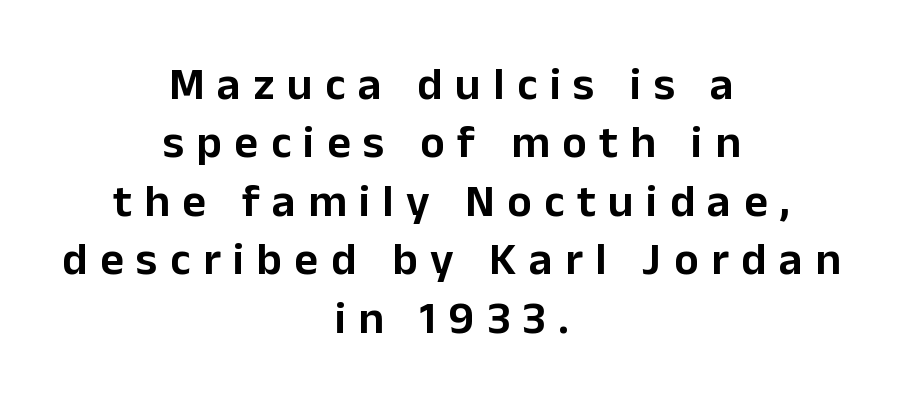
A typesetter would label this face a sans. The tracking reads as deliberately expanded to a designer's eye. Looks like regular typesetting: each glyph gets only the width it needs. Quick note: interline space is typical.
